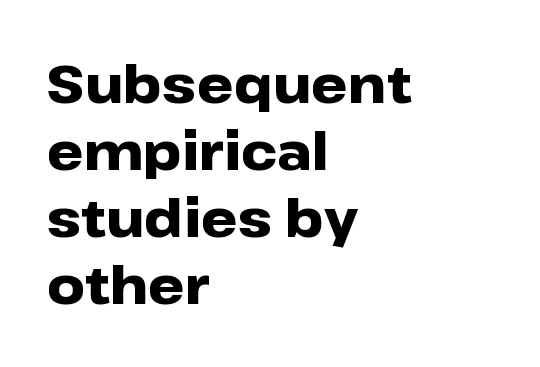
Q: Is the text bold? A: Yes.
Q: Is the text italic (slanted)? A: No, it is upright.
Q: Is the typeface a serif or a sans-serif typeface? A: Sans-serif.
Q: Is the text underlined? A: No.
Q: How is the paragraph aligned? A: Left-aligned.
Q: Is the spacing between letters normal or unusually wide? A: Normal.
Q: Is the spacing between lines tight, normal or loose? A: Normal.
Q: Width (condensed, normal, or wide)? A: Wide.
Q: Stroke contrast? A: Low.
Q: x-height? A: Medium.
Q: Monospaced? A: No.
